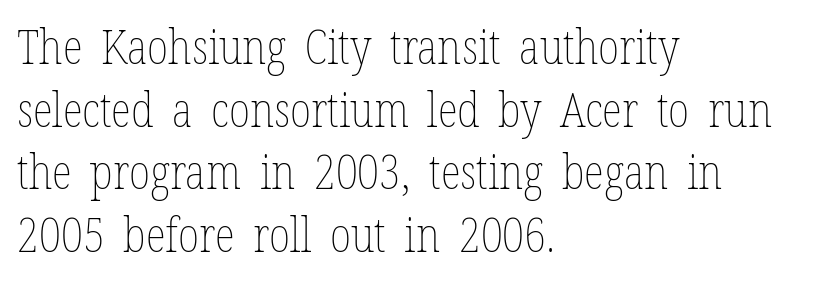
The image shows 47 px thin, condensed type, upright; set left-aligned, normal line spacing (1.33x), normal letter spacing, not underlined; low stroke contrast and a medium x-height.
